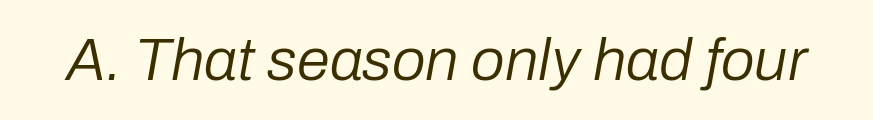
Observe the lean: these are italic letterforms. The letterforms sit at book weight or below. Descenders are the only things crossing below the line. A typesetter would call this zero additional tracking. Note the varied advance widths — an 'i' is clearly narrower than an 'm'.
